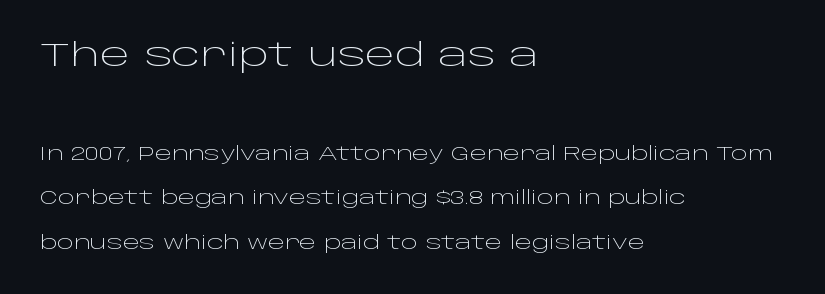
Q: Is the text bold? A: No.
Q: Is the text italic (slanted)? A: No, it is upright.
Q: Is the typeface a serif or a sans-serif typeface? A: Sans-serif.
Q: Is the text underlined? A: No.
Q: How is the paragraph aligned? A: Left-aligned.
Q: Is the spacing between letters normal or unusually wide? A: Normal.
Q: Is the spacing between lines tight, normal or loose? A: Loose.
Q: Which block of text is set in a larger size, the first (top) or the second (bottom)? A: The first (top) one.
Q: Width (condensed, normal, or wide)? A: Wide.
Q: Stroke contrast? A: Low.
Q: x-height? A: Large.
Q: Monospaced? A: No.
